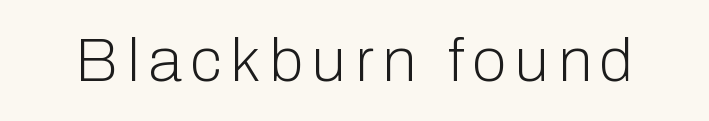
The passage shown is typed in a proportional face where columns would drift. Plain, unruled lines of type. These lines were composed using upright roman letters. No letter is thick-stroked: the sample isn't bold.
